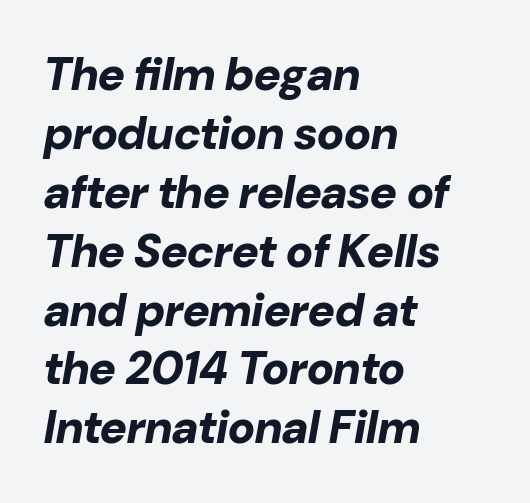
{"italic": "yes", "lean": "right", "slant_degrees": 10, "bold": "yes", "weight": "bold", "width": "normal", "stroke_contrast": "low", "x_height": "medium", "monospaced": "no", "underline": "no", "align": "left", "line_spacing": "normal", "line_spacing_ratio": 1.28, "letter_spacing": "normal", "letter_spacing_em": 0.0, "glyph_px": 46}
